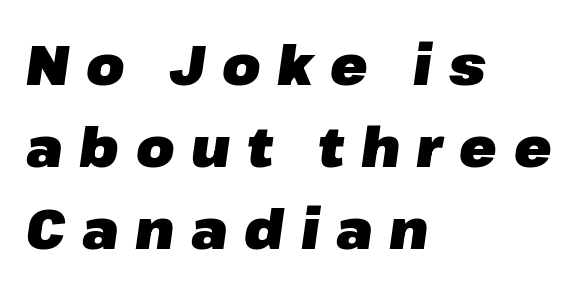
The image shows 55 px heavy type, italic (leaning right); set left-aligned, normal line spacing (1.49x), unusually wide letter spacing (+0.3 em), not underlined; low stroke contrast and a medium x-height.
